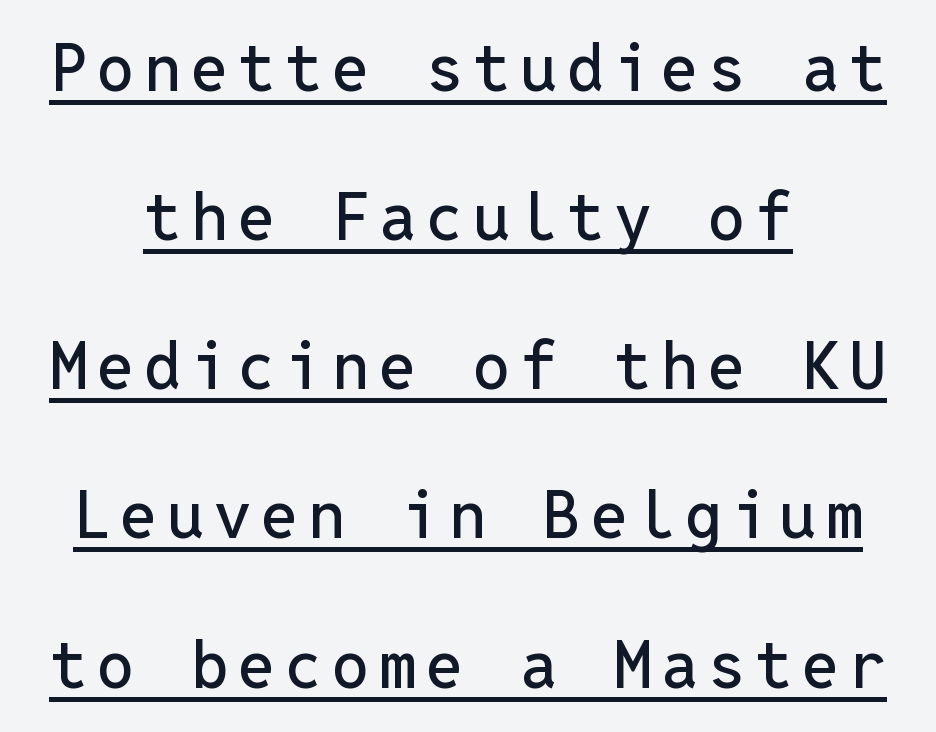
The image shows 66 px sans-serif type, upright, monospaced; set centered, loose line spacing (2.26x), underlined; low stroke contrast and a medium x-height.
